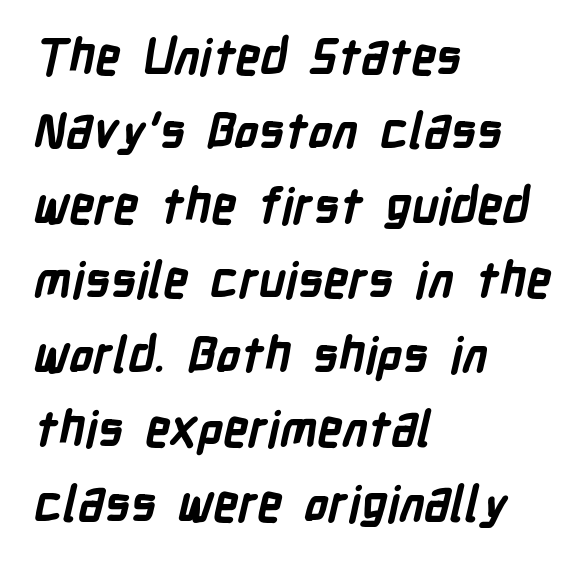
The image shows 49 px bold, condensed sans-serif type; set left-aligned, normal line spacing (1.52x), normal letter spacing, not underlined; low stroke contrast and a medium x-height.
